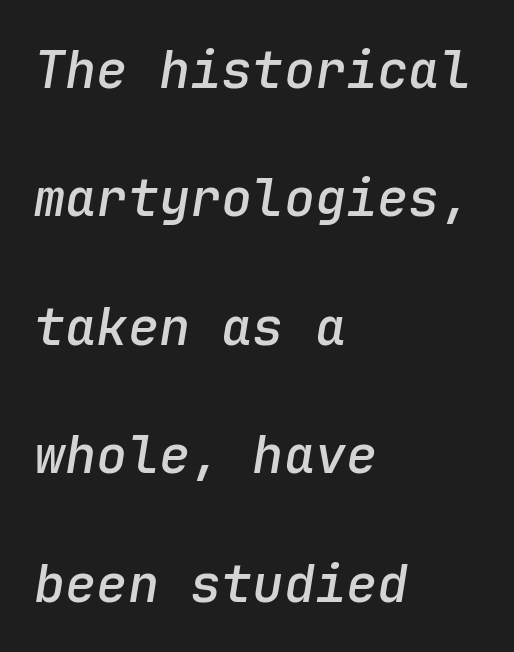
{"italic": "yes", "lean": "right", "slant_degrees": 9, "bold": "semi", "weight": "semibold", "width": "normal", "stroke_contrast": "low", "x_height": "medium", "monospaced": "yes", "underline": "no", "align": "left", "line_spacing": "loose", "line_spacing_ratio": 2.47, "letter_spacing": "normal", "letter_spacing_em": 0.0, "glyph_px": 52}
